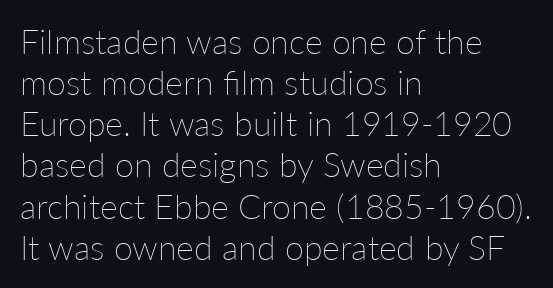
The image shows 34 px thin type, upright; set left-aligned, line spacing 1.21x, normal letter spacing, not underlined; low stroke contrast and a medium x-height.
